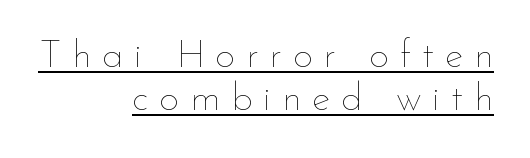
The image shows 39 px thin type, upright; set right-aligned, tight line spacing (1.11x), unusually wide letter spacing (+0.28 em), underlined; low stroke contrast and a small x-height.
